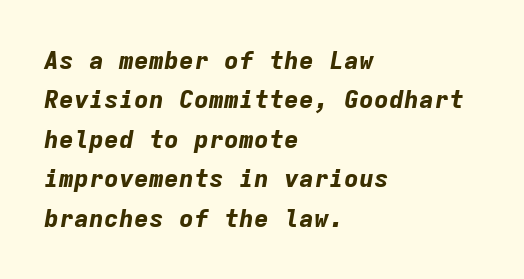
Notice how descenders clear the ascenders below comfortably — that's standard leading. Students, note that the glyphs here touch the page at normal intervals. Weight check: bold — yes, fully. Visually the block forms a straight wall on the left and a jagged coastline on the right.
